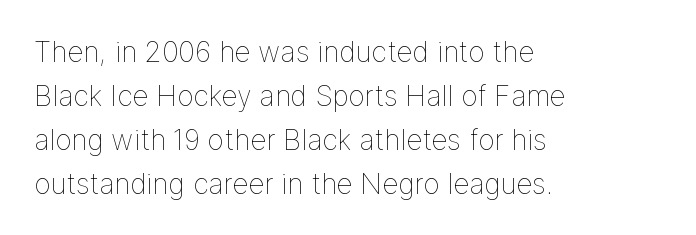
Q: Is the text bold? A: No.
Q: Is the text italic (slanted)? A: No, it is upright.
Q: Is the text underlined? A: No.
Q: How is the paragraph aligned? A: Left-aligned.
Q: Is the spacing between letters normal or unusually wide? A: Normal.
Q: Is the spacing between lines tight, normal or loose? A: Normal.
Q: Width (condensed, normal, or wide)? A: Normal.
Q: Stroke contrast? A: Low.
Q: x-height? A: Medium.
Q: Monospaced? A: No.
